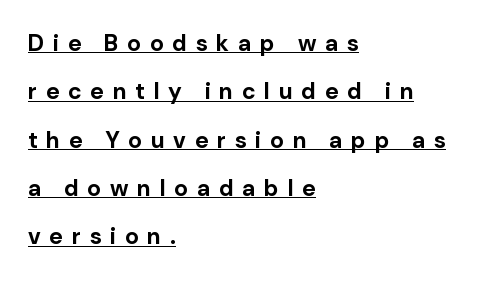
The image shows 23 px bold type, upright; set left-aligned, loose line spacing (2.1x), unusually wide letter spacing (+0.38 em), underlined.
